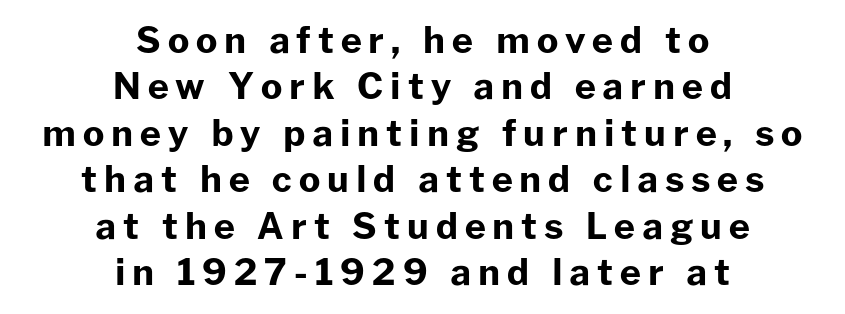
Italic? Not at all — the glyphs are vertical. Successive baselines arrive at the customary interval. Are there feet on the stems? There aren't — it's a sans. Emphasis by weight is at full strength: bold.
